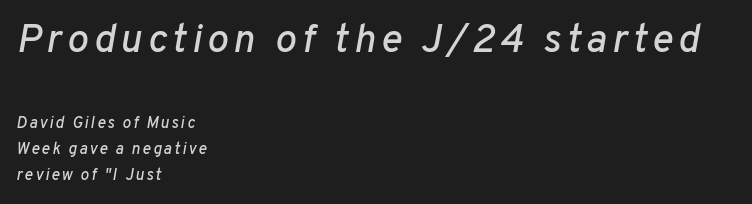
The image shows 40 px text type, italic (leaning right); set left-aligned, normal line spacing (1.63x), not underlined; the first (top) block is 2.5x larger; low stroke contrast and a medium x-height.
